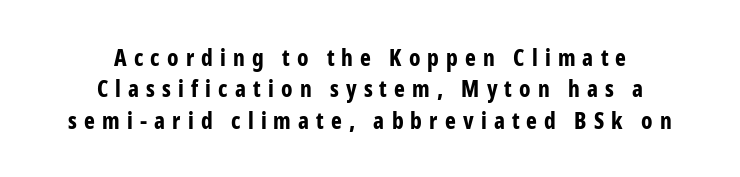
Q: Is the text bold? A: Yes.
Q: Is the text italic (slanted)? A: No, it is upright.
Q: Is the text underlined? A: No.
Q: How is the paragraph aligned? A: Centered.
Q: Is the spacing between letters normal or unusually wide? A: Unusually wide.
Q: Is the spacing between lines tight, normal or loose? A: Normal.
